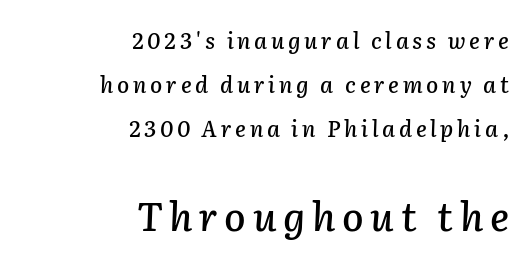
Q: Is the text italic (slanted)? A: Yes, it leans right by about 2 degrees.
Q: Is the text underlined? A: No.
Q: How is the paragraph aligned? A: Right-aligned.
Q: Is the spacing between lines tight, normal or loose? A: Loose.
Q: Which block of text is set in a larger size, the first (top) or the second (bottom)? A: The second (bottom) one.
Q: Width (condensed, normal, or wide)? A: Normal.
Q: Stroke contrast? A: Low.
Q: x-height? A: Medium.
Q: Monospaced? A: No.
